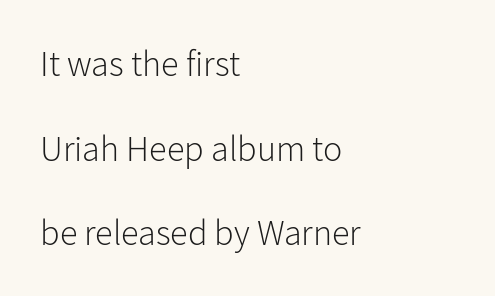
The image shows 36 px light sans-serif type, upright; set left-aligned, loose line spacing (2.35x), normal letter spacing, not underlined; low stroke contrast and a medium x-height.
